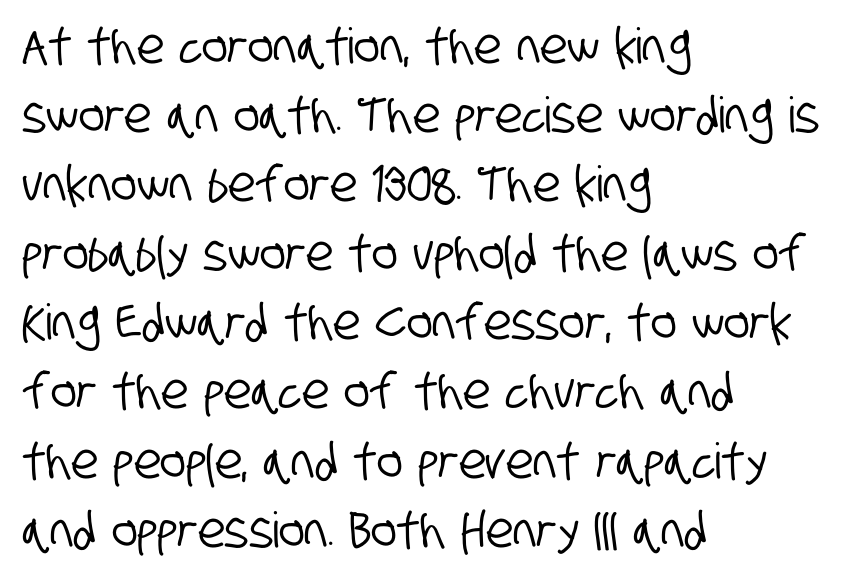
Q: Is the typeface a serif or a sans-serif typeface? A: Sans-serif.
Q: Is the text underlined? A: No.
Q: How is the paragraph aligned? A: Left-aligned.
Q: Is the spacing between letters normal or unusually wide? A: Normal.
Q: Is the spacing between lines tight, normal or loose? A: Normal.
Q: Width (condensed, normal, or wide)? A: Condensed.
Q: Stroke contrast? A: Low.
Q: x-height? A: Large.
Q: Monospaced? A: No.
